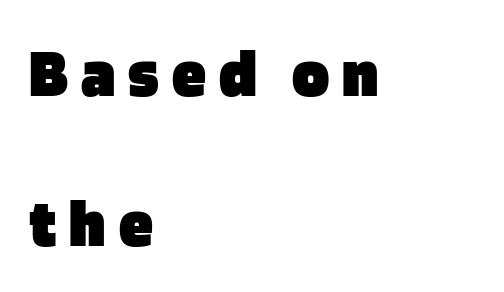
Q: Is the text bold? A: Yes.
Q: Is the text italic (slanted)? A: No, it is upright.
Q: Is the typeface a serif or a sans-serif typeface? A: Sans-serif.
Q: Is the text underlined? A: No.
Q: How is the paragraph aligned? A: Left-aligned.
Q: Is the spacing between lines tight, normal or loose? A: Loose.
Q: Width (condensed, normal, or wide)? A: Normal.
Q: Stroke contrast? A: Low.
Q: x-height? A: Large.
Q: Monospaced? A: No.
